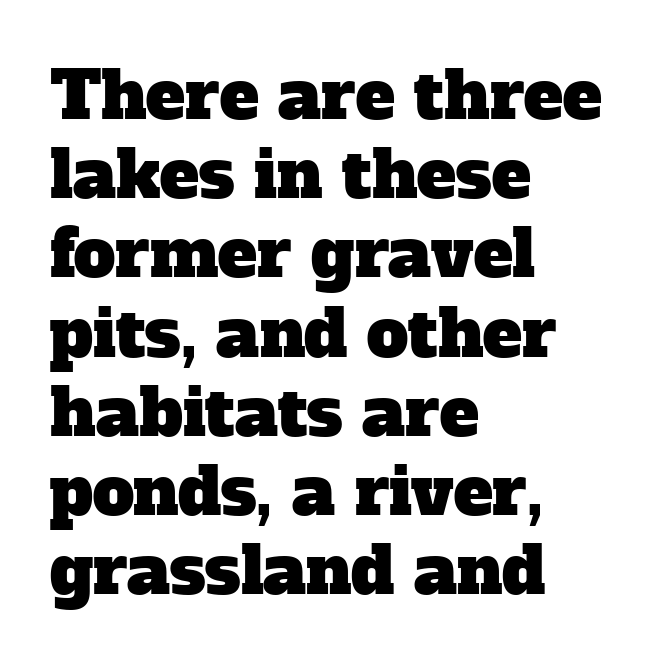
Q: Is the typeface a serif or a sans-serif typeface? A: Serif.
Q: Is the text underlined? A: No.
Q: How is the paragraph aligned? A: Left-aligned.
Q: Is the spacing between letters normal or unusually wide? A: Normal.
Q: Width (condensed, normal, or wide)? A: Normal.
Q: Stroke contrast? A: Low.
Q: x-height? A: Medium.
Q: Monospaced? A: No.
